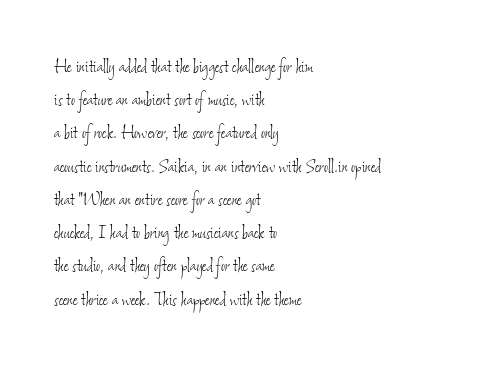
The lines in this sample share a left origin and differ only in where they stop. Default kerning and tracking; the words read as compact shapes. The passage shown stacks its lines at a standard gap. Weight: regular or lighter.
